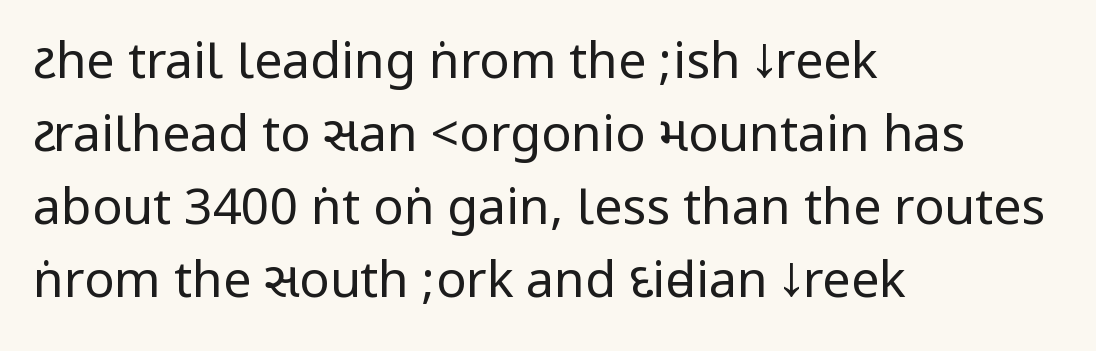
The image shows 50 px regular-weight, condensed sans-serif type, upright; set left-aligned, normal line spacing (1.46x), normal letter spacing, not underlined; low stroke contrast.
